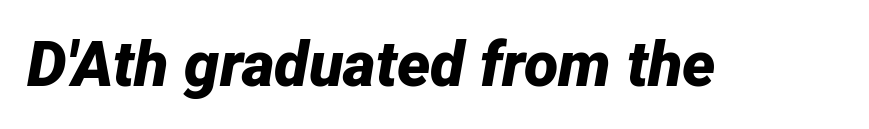
The image shows 63 px bold type, italic (leaning right); set normal letter spacing, not underlined; low stroke contrast and a medium x-height.
